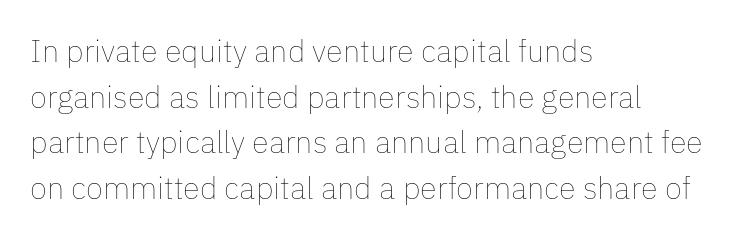
Q: Is the text bold? A: No.
Q: Is the text italic (slanted)? A: No, it is upright.
Q: Is the text underlined? A: No.
Q: How is the paragraph aligned? A: Left-aligned.
Q: Is the spacing between letters normal or unusually wide? A: Normal.
Q: Is the spacing between lines tight, normal or loose? A: Normal.
Q: Width (condensed, normal, or wide)? A: Normal.
Q: Stroke contrast? A: Low.
Q: x-height? A: Medium.
Q: Monospaced? A: No.
